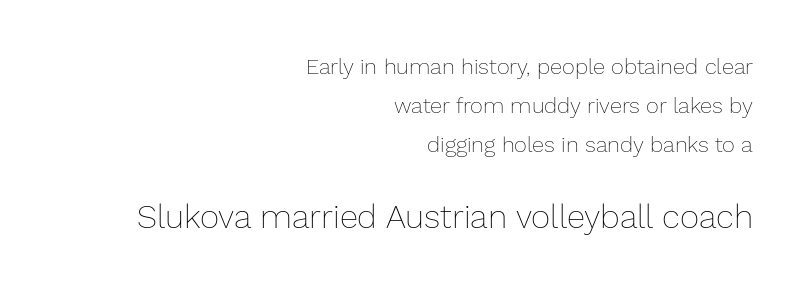
{"italic": "no", "bold": "no", "weight": "thin", "width": "normal", "stroke_contrast": "low", "x_height": "medium", "monospaced": "no", "underline": "no", "align": "right", "line_spacing_ratio": 1.78, "letter_spacing": "normal", "letter_spacing_em": 0.0, "larger_block": "second", "size_ratio": 1.5, "glyph_px": 33}
